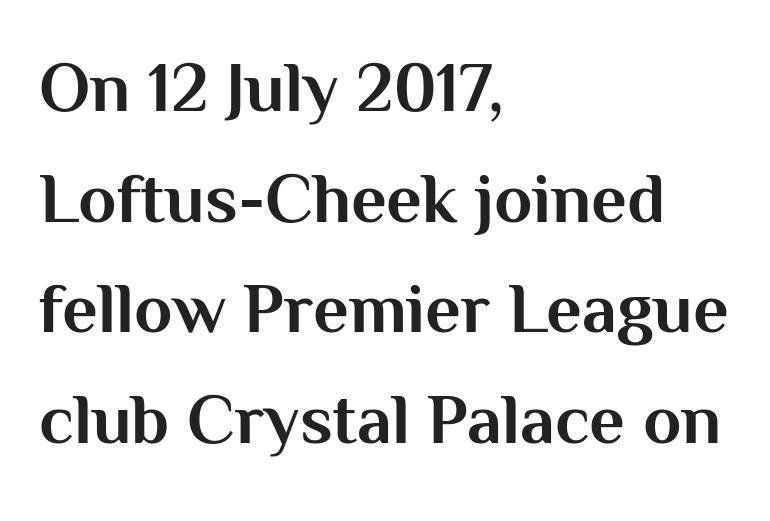
The image shows 70 px bold sans-serif type, upright; set left-aligned, normal line spacing (1.58x), normal letter spacing, not underlined; medium stroke contrast and a medium x-height.
